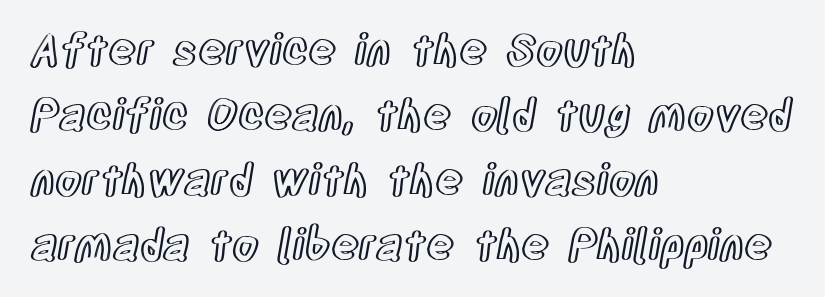
The image shows 43 px condensed type; set left-aligned, normal line spacing (1.51x), normal letter spacing, not underlined; a large x-height.
